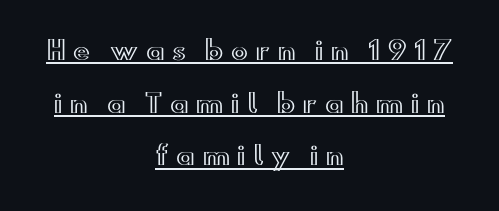
The image shows 25 px text type, upright; set centered, loose line spacing (2.11x), unusually wide letter spacing (+0.31 em), underlined.
